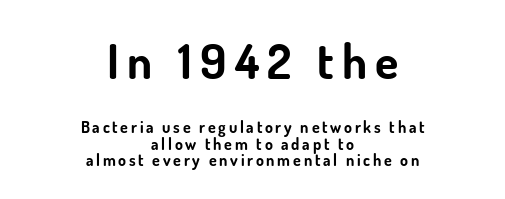
{"serif": "no", "italic": "no", "bold": "yes", "weight": "bold", "width": "normal", "stroke_contrast": "low", "x_height": "small", "monospaced": "no", "underline": "no", "align": "center", "line_spacing": "tight", "line_spacing_ratio": 1.02, "larger_block": "first", "size_ratio": 3.0, "glyph_px": 48}
